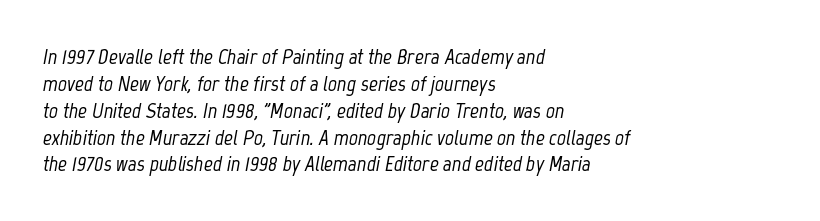
Standard letterfit; no display-style spreading of the glyphs. The zone under the glyphs is completely vacant. Characters are canted at an angle relative to the baseline's perpendicular. The text block is weighted toward the left margin, trailing off unevenly rightward.
